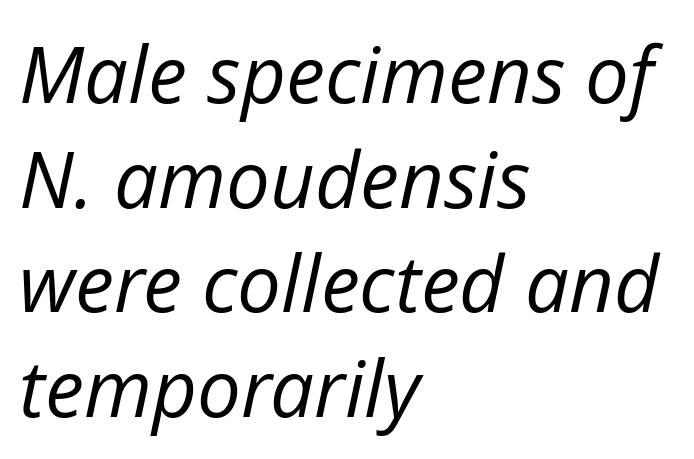
The image shows 78 px regular-weight type, italic (leaning right); set left-aligned, normal line spacing (1.34x), normal letter spacing, not underlined; low stroke contrast and a medium x-height.
